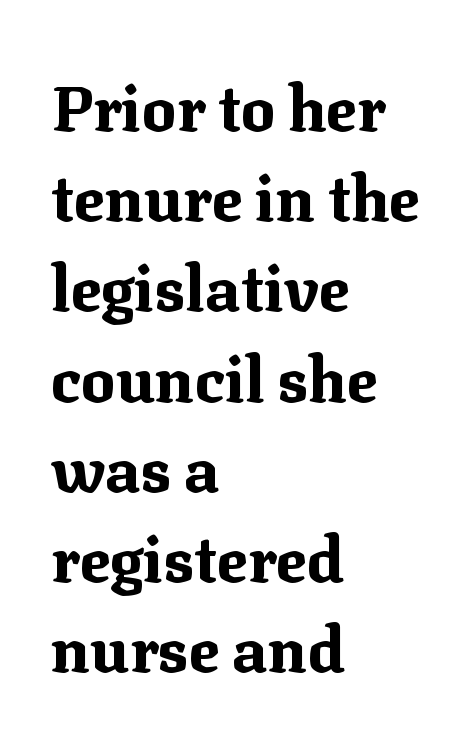
{"serif": "yes", "italic": "no", "bold": "yes", "weight": "bold", "width": "normal", "stroke_contrast": "medium", "x_height": "medium", "monospaced": "no", "underline": "no", "align": "left", "line_spacing": "normal", "line_spacing_ratio": 1.41, "letter_spacing": "normal", "letter_spacing_em": 0.0, "glyph_px": 64}
